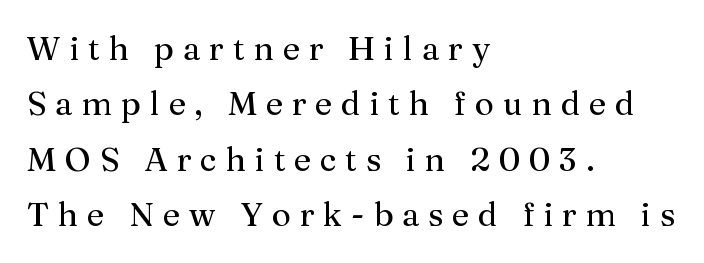
The tracking jumps out immediately: characters are airy and widely separated. Bare-footed words on every line. These lines are composed in type with serifs. Line spacing here is normal.
